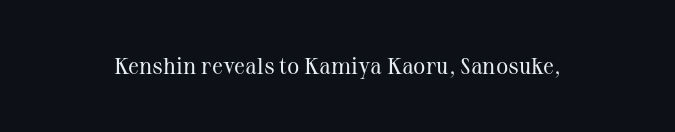
The type is set solid horizontally, with unmodified tracking. Words float on clear page, feet unadorned. A quiet, ordinary-to-light weight characterises the typeface. The type sits square on the baseline with zero lean.
